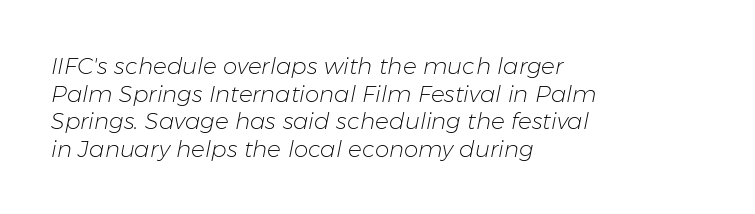
Q: Is the text bold? A: No.
Q: Is the text italic (slanted)? A: Yes, it leans right by about 11 degrees.
Q: Is the text underlined? A: No.
Q: How is the paragraph aligned? A: Left-aligned.
Q: Is the spacing between letters normal or unusually wide? A: Normal.
